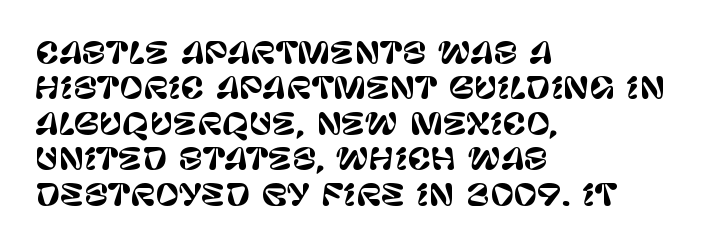
The image shows 29 px sans-serif type; set left-aligned, line spacing 1.22x, normal letter spacing, not underlined; low stroke contrast and a large x-height.
